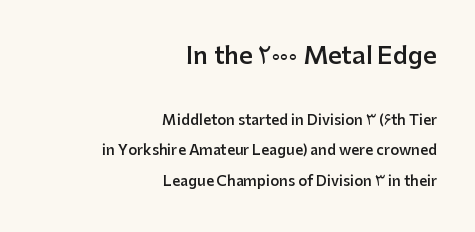
Q: Is the text bold? A: Semi-bold.
Q: Is the text italic (slanted)? A: No, it is upright.
Q: Is the text underlined? A: No.
Q: How is the paragraph aligned? A: Right-aligned.
Q: Is the spacing between letters normal or unusually wide? A: Normal.
Q: Is the spacing between lines tight, normal or loose? A: Loose.
Q: Which block of text is set in a larger size, the first (top) or the second (bottom)? A: The first (top) one.
